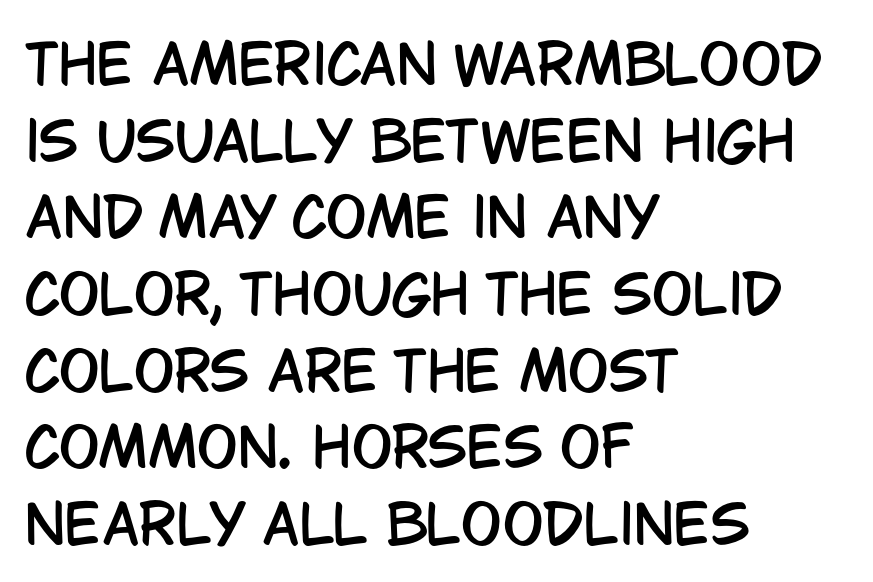
Q: Is the text italic (slanted)? A: No, it is upright.
Q: Is the typeface a serif or a sans-serif typeface? A: Sans-serif.
Q: Is the text underlined? A: No.
Q: How is the paragraph aligned? A: Left-aligned.
Q: Is the spacing between letters normal or unusually wide? A: Normal.
Q: Is the spacing between lines tight, normal or loose? A: Normal.
Q: Width (condensed, normal, or wide)? A: Condensed.
Q: Stroke contrast? A: Low.
Q: x-height? A: Large.
Q: Monospaced? A: No.
